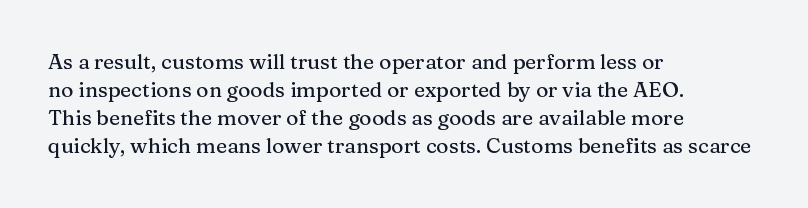
Q: Is the text italic (slanted)? A: No, it is upright.
Q: Is the text underlined? A: No.
Q: How is the paragraph aligned? A: Left-aligned.
Q: Is the spacing between letters normal or unusually wide? A: Normal.
Q: Is the spacing between lines tight, normal or loose? A: Normal.
